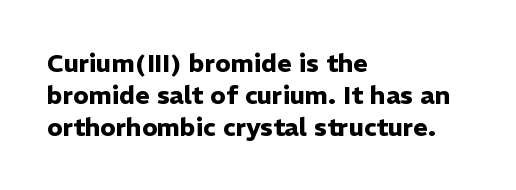
Q: Is the text bold? A: Yes.
Q: Is the text italic (slanted)? A: No, it is upright.
Q: Is the text underlined? A: No.
Q: How is the paragraph aligned? A: Left-aligned.
Q: Is the spacing between letters normal or unusually wide? A: Normal.
Q: Is the spacing between lines tight, normal or loose? A: Normal.
